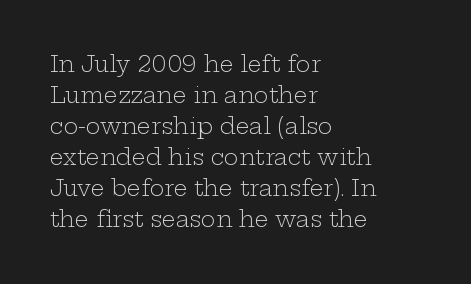
The image shows 22 px text type, upright; set left-aligned, normal line spacing (1.41x), normal letter spacing, not underlined.
